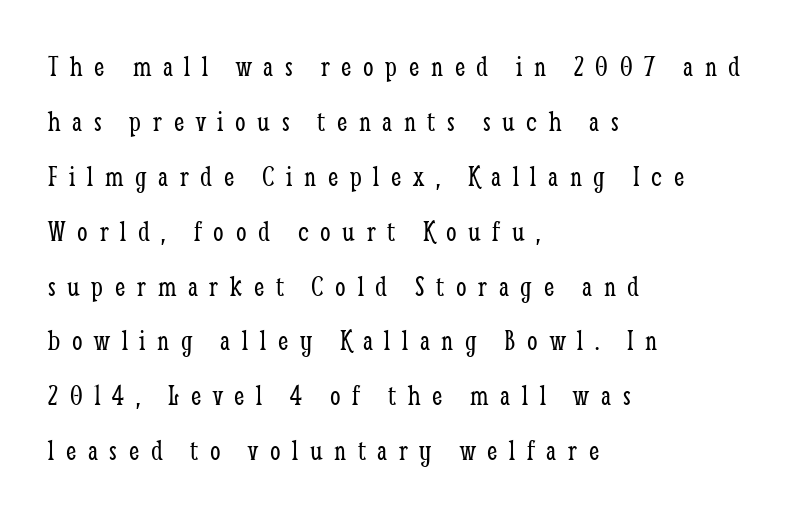
The image shows 30 px light, condensed serif type, upright; set left-aligned, line spacing 1.83x, unusually wide letter spacing (+0.39 em), not underlined; low stroke contrast and a medium x-height.
